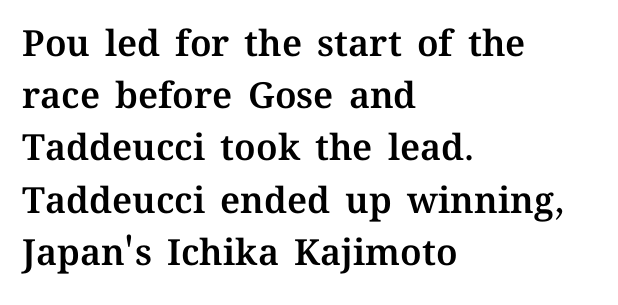
The image shows 36 px text type, upright; set left-aligned, normal line spacing (1.45x), normal letter spacing, not underlined; medium stroke contrast and a medium x-height.
